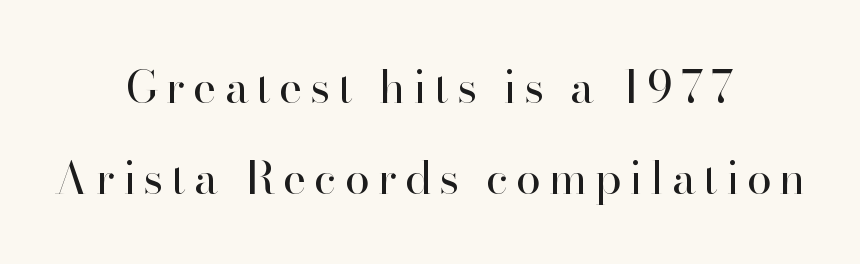
The image shows 45 px regular-weight serif type, upright; set centered, loose line spacing (2.02x), not underlined; high stroke contrast and a small x-height.
